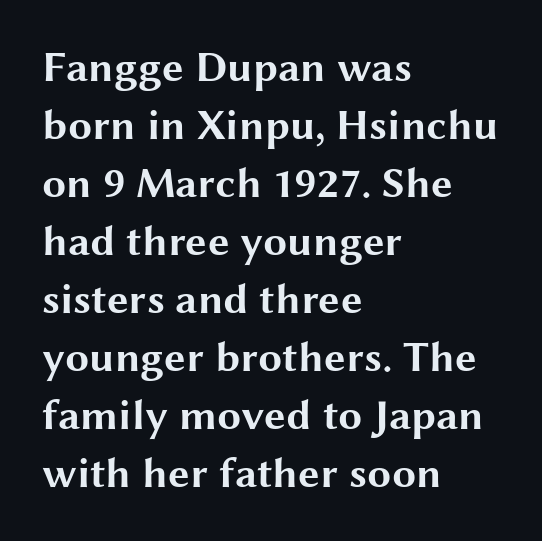
{"serif": "no", "italic": "no", "bold": "yes", "weight": "bold", "width": "wide", "stroke_contrast": "medium", "x_height": "medium", "monospaced": "no", "underline": "no", "align": "left", "line_spacing": "normal", "line_spacing_ratio": 1.35, "letter_spacing": "normal", "letter_spacing_em": 0.0, "glyph_px": 43}
